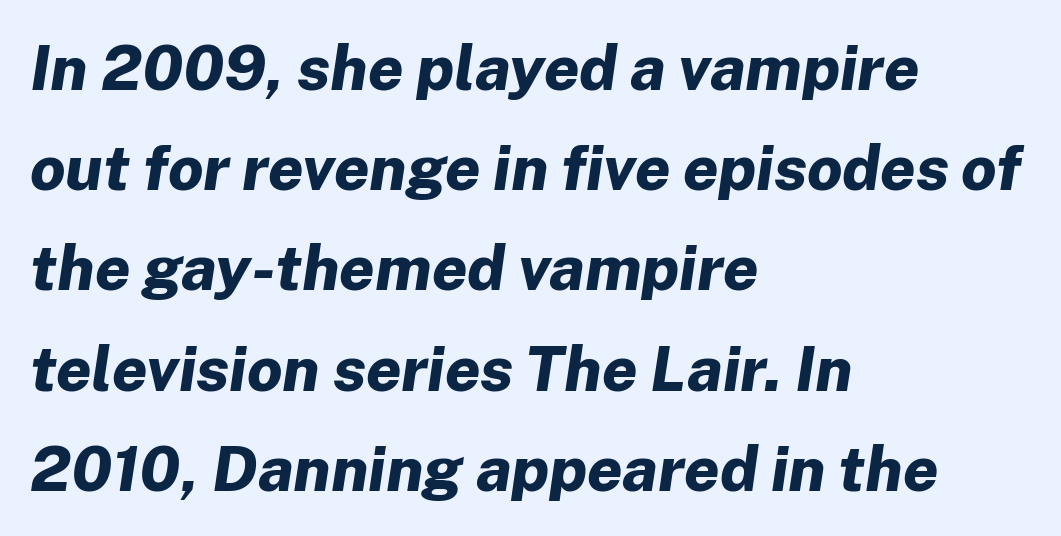
{"italic": "yes", "lean": "right", "slant_degrees": 8, "bold": "yes", "weight": "bold", "width": "normal", "stroke_contrast": "low", "x_height": "medium", "monospaced": "no", "underline": "no", "align": "left", "line_spacing": "normal", "line_spacing_ratio": 1.59, "letter_spacing": "normal", "letter_spacing_em": 0.0, "glyph_px": 63}
